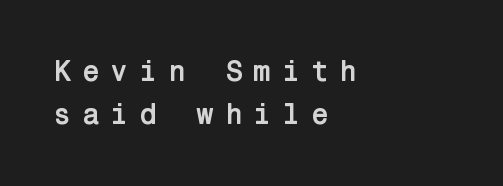
This is heavy type, rendered in bold. The gap between lines stays unmarked. Tall strokes in this sample are plumb rather than angled. The space between consecutive lines is moderate.
